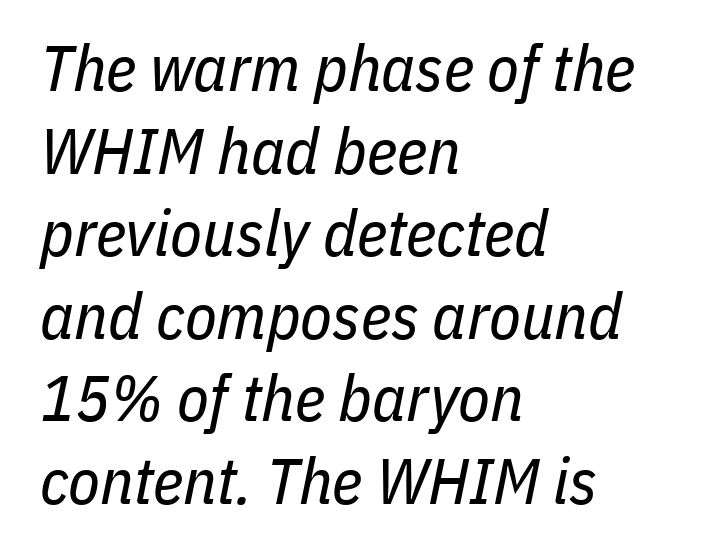
Q: Is the text bold? A: No.
Q: Is the text italic (slanted)? A: Yes, it leans right by about 11 degrees.
Q: Is the text underlined? A: No.
Q: How is the paragraph aligned? A: Left-aligned.
Q: Is the spacing between letters normal or unusually wide? A: Normal.
Q: Is the spacing between lines tight, normal or loose? A: Normal.
Q: Width (condensed, normal, or wide)? A: Condensed.
Q: Stroke contrast? A: Low.
Q: x-height? A: Medium.
Q: Monospaced? A: No.
